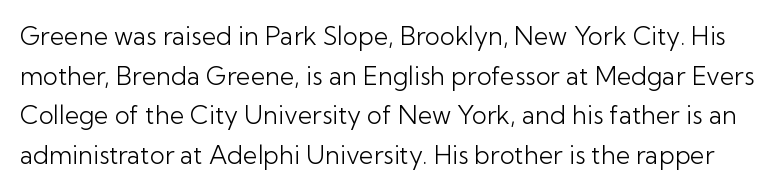
Q: Is the text bold? A: No.
Q: Is the text italic (slanted)? A: No, it is upright.
Q: Is the text underlined? A: No.
Q: Is the spacing between letters normal or unusually wide? A: Normal.
Q: Is the spacing between lines tight, normal or loose? A: Normal.
